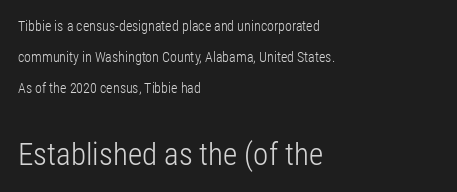
{"serif": "no", "italic": "no", "bold": "no", "weight": "light", "width": "condensed", "stroke_contrast": "low", "x_height": "medium", "monospaced": "no", "underline": "no", "align": "left", "line_spacing": "loose", "line_spacing_ratio": 2.22, "letter_spacing": "normal", "letter_spacing_em": 0.0, "larger_block": "second", "size_ratio": 2.21, "glyph_px": 31}
